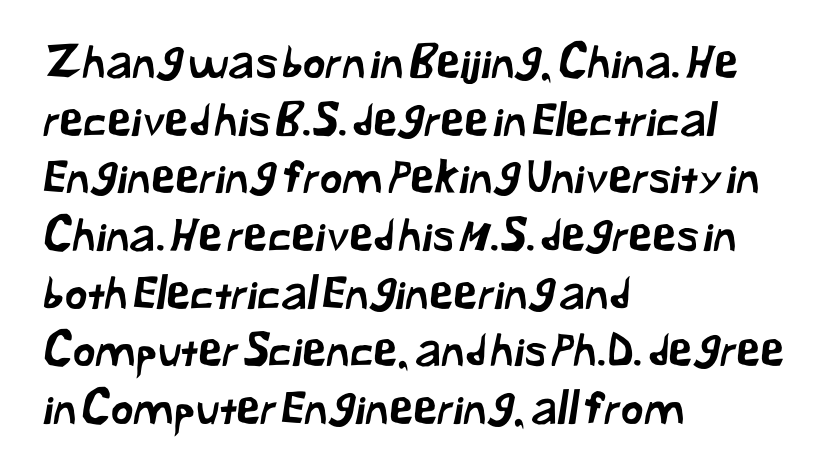
{"serif": "no", "width": "normal", "stroke_contrast": "low", "x_height": "medium", "monospaced": "no", "underline": "no", "align": "left", "line_spacing": "normal", "line_spacing_ratio": 1.31, "letter_spacing": "normal", "letter_spacing_em": 0.0, "glyph_px": 44}
